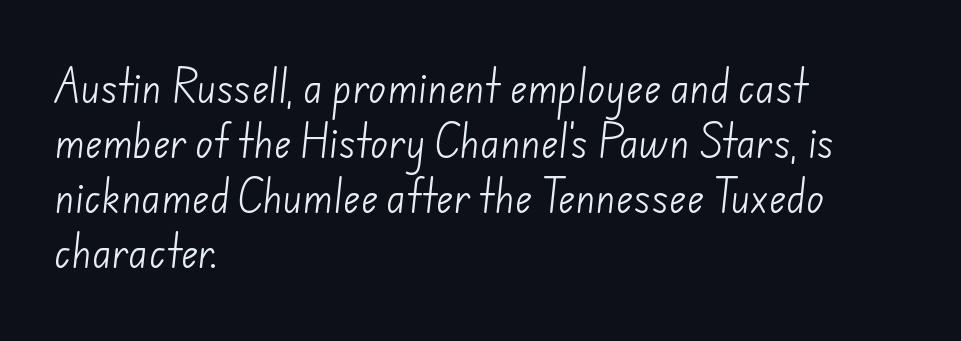
The image shows 37 px light sans-serif type; set left-aligned, normal line spacing (1.49x), normal letter spacing, not underlined; low stroke contrast and a small x-height.
